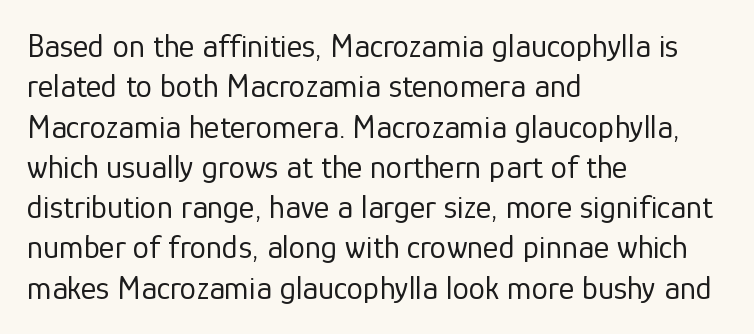
Decoration check: the copy has no underline. Note: no serifs on the glyphs. Notice how the stems are strictly vertical — no italics here. Reading down the block, your eye returns to a fixed left position each line.
